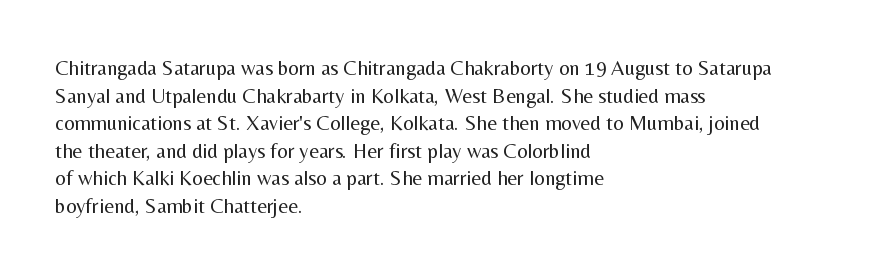
The image shows 21 px text type, upright; set left-aligned, normal line spacing (1.31x), normal letter spacing, not underlined.
